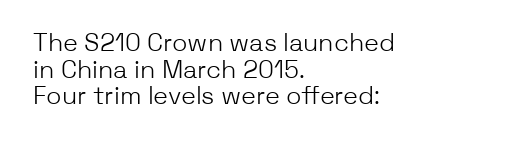
The image shows 25 px text type, upright; set left-aligned, tight line spacing (1.07x), normal letter spacing, not underlined.
